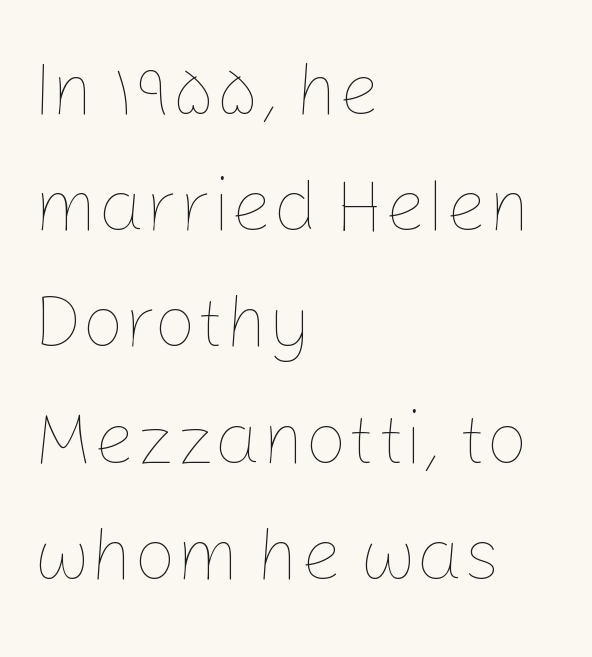
{"italic": "no", "bold": "no", "weight": "thin", "width": "normal", "stroke_contrast": "low", "x_height": "medium", "monospaced": "no", "underline": "no", "align": "left", "line_spacing": "normal", "line_spacing_ratio": 1.57, "letter_spacing": "normal", "letter_spacing_em": 0.0, "glyph_px": 74}
